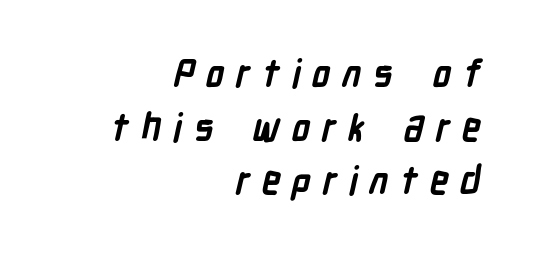
The image shows 38 px semibold, condensed sans-serif type; set right-aligned, normal line spacing (1.41x), unusually wide letter spacing (+0.3 em), not underlined; low stroke contrast and a medium x-height.
